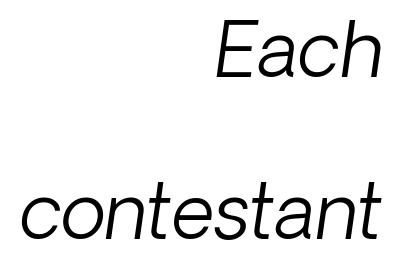
Is this a heavy cut? Hardly; it is regular or lighter. Tall strokes in this sample are angled rather than plumb. The rendering keeps characters at their native spacing. Successive baselines arrive slowly, with a big drop between each.
